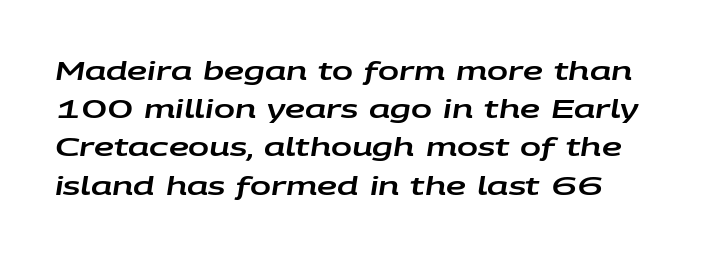
The image shows 25 px text type, italic (leaning right); set normal line spacing (1.53x), normal letter spacing, not underlined.
